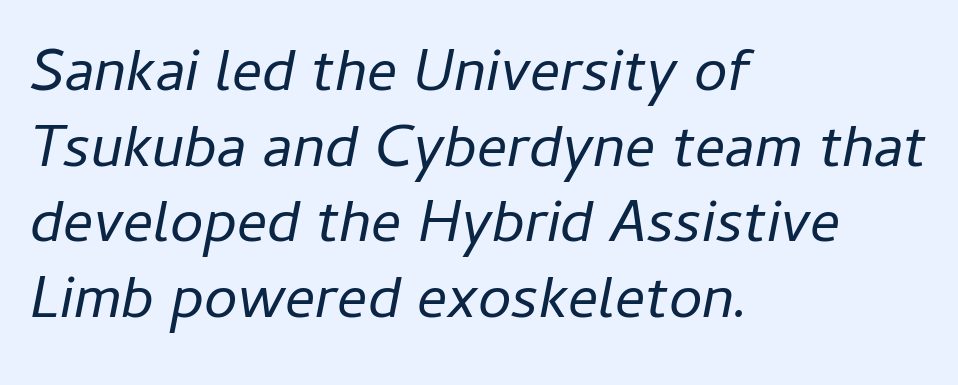
The image shows 60 px regular-weight type, italic (leaning right); set left-aligned, normal line spacing (1.26x), normal letter spacing, not underlined; low stroke contrast and a medium x-height.
